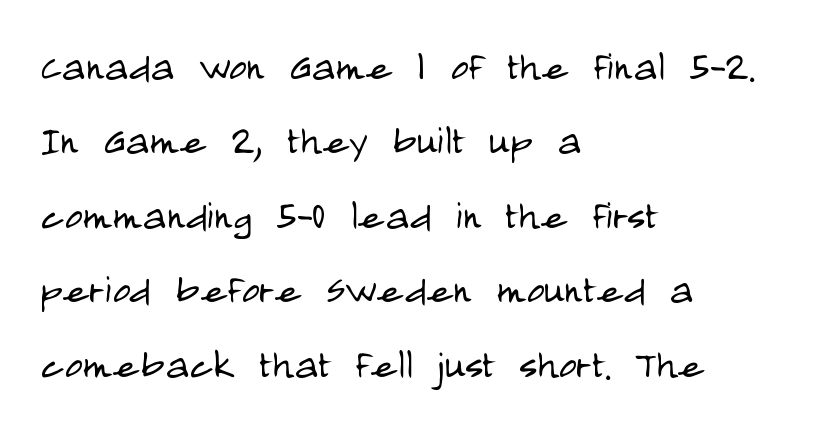
The image shows 49 px light, condensed sans-serif type, upright; set left-aligned, normal line spacing (1.52x), normal letter spacing, not underlined; low stroke contrast and a large x-height.
